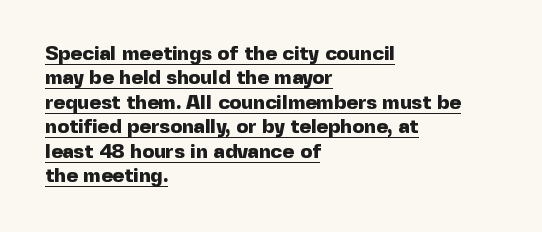
Q: Is the text bold? A: Yes.
Q: Is the text italic (slanted)? A: No, it is upright.
Q: Is the text underlined? A: Yes.
Q: How is the paragraph aligned? A: Left-aligned.
Q: Is the spacing between letters normal or unusually wide? A: Normal.
